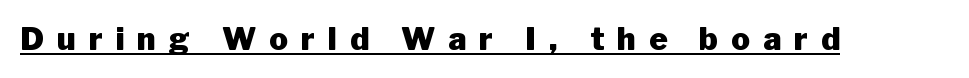
{"serif": "no", "italic": "no", "bold": "yes", "weight": "heavy", "width": "normal", "stroke_contrast": "low", "x_height": "medium", "monospaced": "no", "underline": "yes", "letter_spacing": "wide", "letter_spacing_em": 0.42, "glyph_px": 31}
